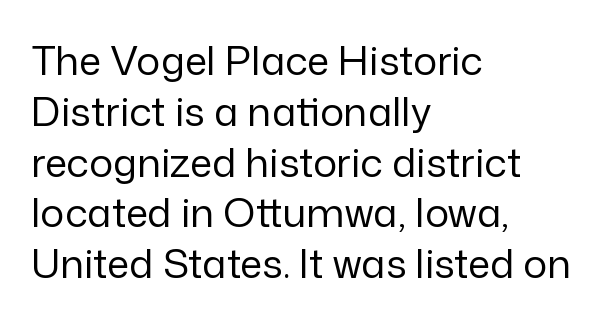
Varying glyph widths throughout — classic text-font behaviour. Students, observe: this is what conventionally led text looks like. The glyphs in this specimen are sans serif. Check under the words: just untouched page. This sample is left-justified, so line endings fall wherever the words run out. Inter-character spacing is left at the font's built-in metrics.
